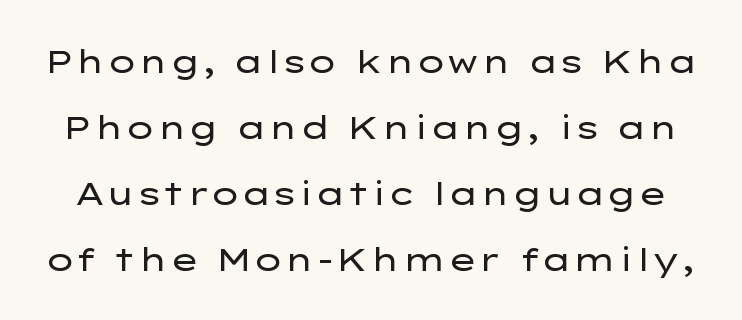
{"serif": "no", "italic": "no", "bold": "no", "weight": "regular", "width": "wide", "stroke_contrast": "low", "x_height": "medium", "monospaced": "no", "underline": "no", "line_spacing": "loose", "line_spacing_ratio": 2.06, "letter_spacing": "normal", "letter_spacing_em": 0.0, "glyph_px": 32}
